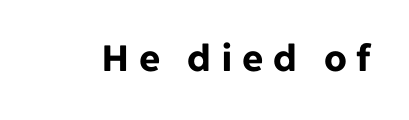
Q: Is the text bold? A: Yes.
Q: Is the text italic (slanted)? A: No, it is upright.
Q: Is the typeface a serif or a sans-serif typeface? A: Sans-serif.
Q: Is the text underlined? A: No.
Q: Is the spacing between letters normal or unusually wide? A: Unusually wide.
Q: Width (condensed, normal, or wide)? A: Normal.
Q: Stroke contrast? A: Low.
Q: x-height? A: Medium.
Q: Monospaced? A: No.
